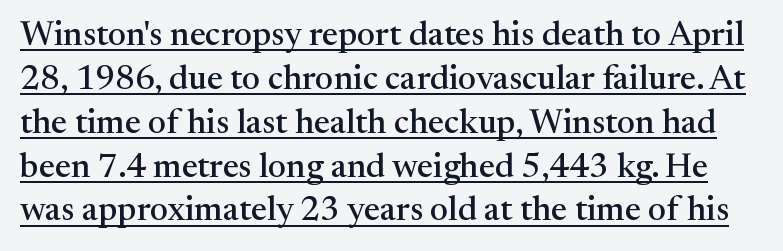
Q: Is the text italic (slanted)? A: No, it is upright.
Q: Is the typeface a serif or a sans-serif typeface? A: Serif.
Q: Is the text underlined? A: Yes.
Q: Is the spacing between letters normal or unusually wide? A: Normal.
Q: Is the spacing between lines tight, normal or loose? A: Normal.
Q: Width (condensed, normal, or wide)? A: Normal.
Q: Stroke contrast? A: Medium.
Q: x-height? A: Medium.
Q: Monospaced? A: No.
